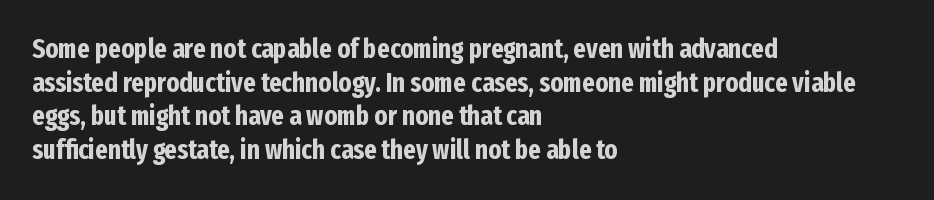
Its strokes are broad and dark, the hallmark of bold type. It's the straight-up-and-down kind of type. Regular leading. Caption: standard tracking, unaltered.
